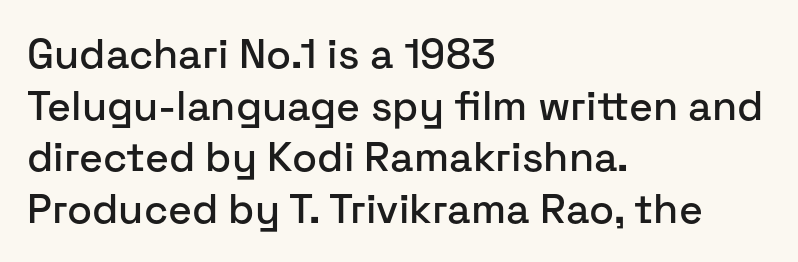
Q: Is the text italic (slanted)? A: No, it is upright.
Q: Is the typeface a serif or a sans-serif typeface? A: Sans-serif.
Q: Is the text underlined? A: No.
Q: How is the paragraph aligned? A: Left-aligned.
Q: Is the spacing between letters normal or unusually wide? A: Normal.
Q: Is the spacing between lines tight, normal or loose? A: Normal.
Q: Width (condensed, normal, or wide)? A: Normal.
Q: Stroke contrast? A: Low.
Q: x-height? A: Medium.
Q: Monospaced? A: No.
